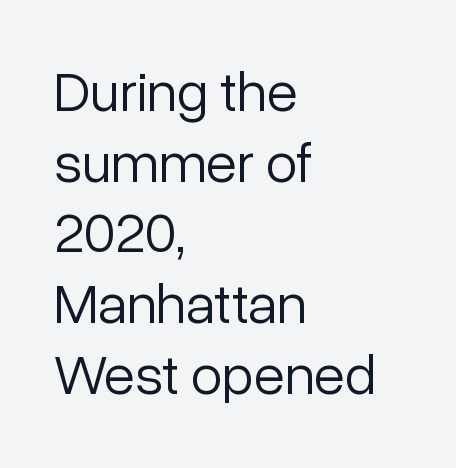
The letters stand upright; this is a roman face. The gap between lines stays unmarked. The letters carry no serifs — their stems end cleanly without finishing strokes. Typeset ragged right — the left edge is the straight one.
